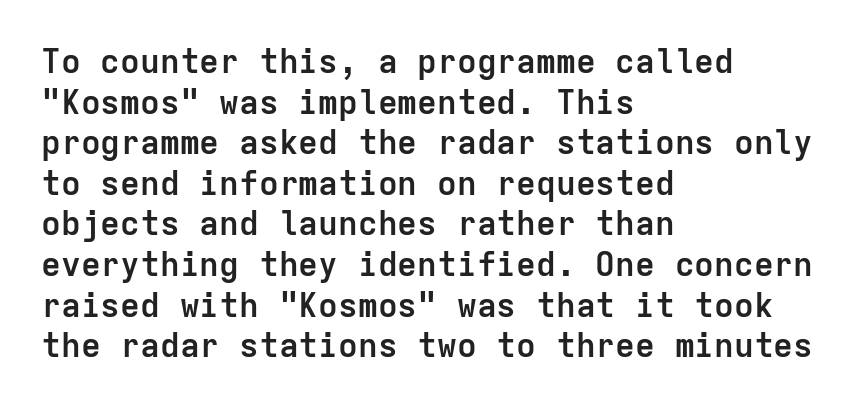
{"serif": "no", "italic": "no", "bold": "yes", "weight": "semibold", "width": "normal", "stroke_contrast": "low", "x_height": "medium", "monospaced": "yes", "underline": "no", "align": "left", "line_spacing_ratio": 1.23, "letter_spacing": "normal", "letter_spacing_em": 0.0, "glyph_px": 33}
